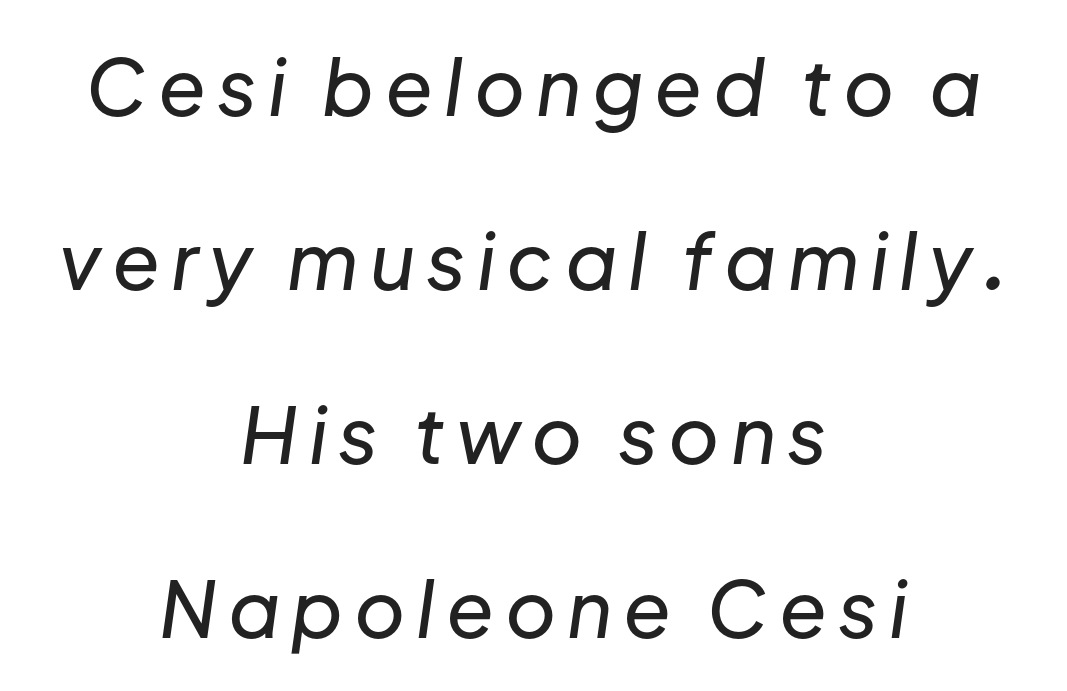
The image shows 78 px text type, italic (leaning right); set centered, loose line spacing (2.23x), not underlined; low stroke contrast and a medium x-height.
